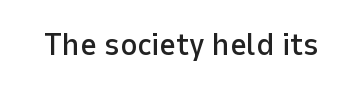
{"serif": "no", "italic": "no", "width": "normal", "stroke_contrast": "low", "x_height": "medium", "monospaced": "no", "underline": "no", "letter_spacing": "normal", "letter_spacing_em": 0.0, "glyph_px": 32}
